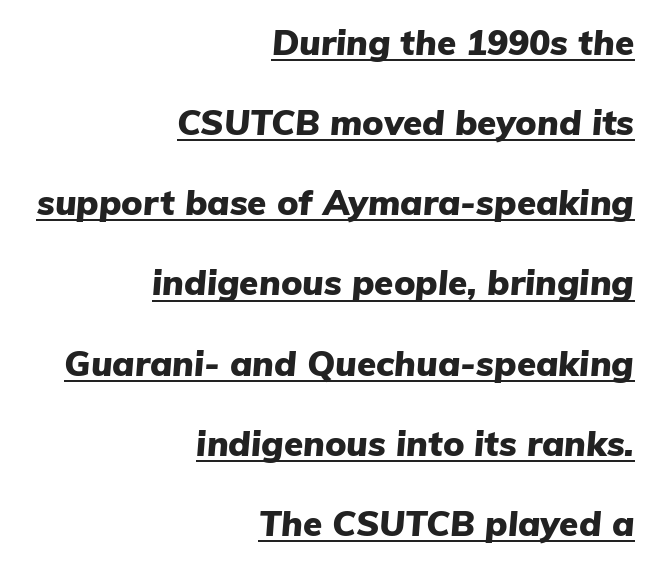
The image shows 35 px heavy type, italic (leaning right); set right-aligned, loose line spacing (2.29x), normal letter spacing, underlined; low stroke contrast and a medium x-height.
